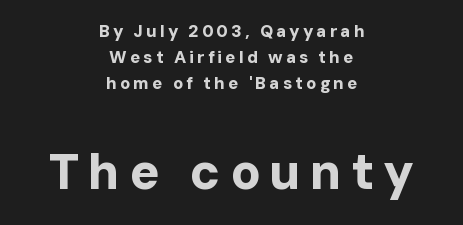
You could not count columns in this text — the font is proportionally spaced. The glyphs in this specimen are sans serif. Regarding leading, the lines here are spaced in the standard way. Descender tails drop into unmarked territory. The passage is arranged like a title page — every line centered. Ascenders rise straight up at ninety degrees.
